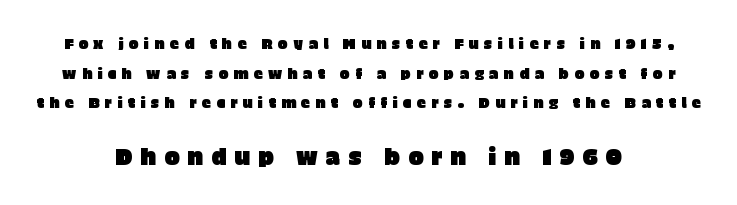
The image shows 23 px text type, upright; set centered, loose line spacing (1.98x), unusually wide letter spacing (+0.34 em), not underlined; the second (bottom) block is 1.53x larger.
